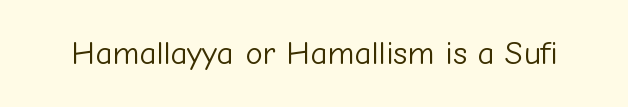
The glyphs in this specimen are sans serif. The cut favours lightness, reaching ordinary text weight at its darkest. Is this a fixed-width face? No — the glyphs have proportional, varying widths. Every stem runs plumb, perpendicular to the baseline. Rule under the text: the space is simply empty.
